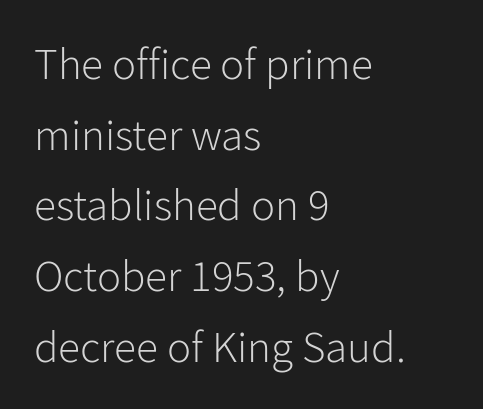
The image shows 45 px light sans-serif type, upright; set left-aligned, normal line spacing (1.57x), normal letter spacing, not underlined; low stroke contrast and a medium x-height.
